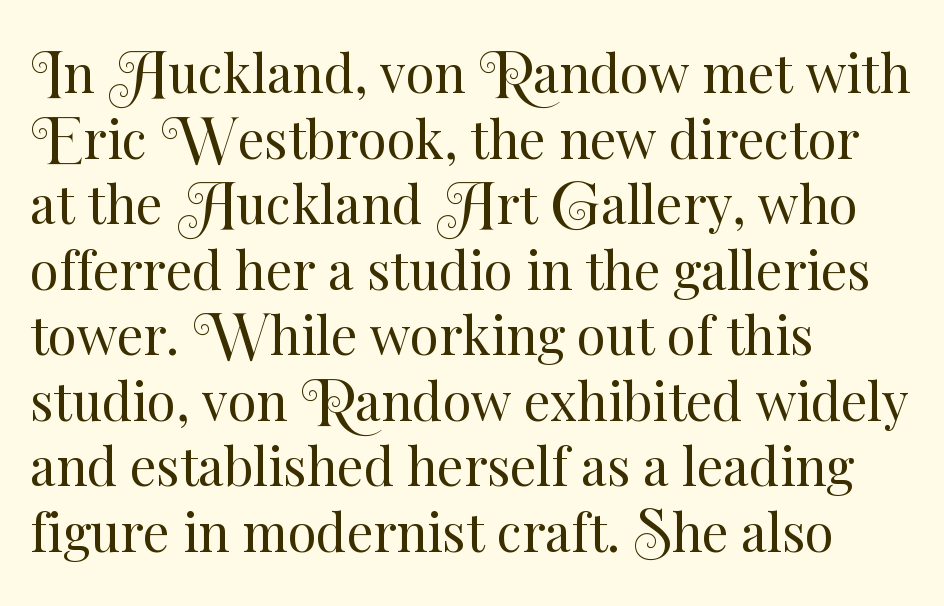
{"italic": "no", "bold": "no", "weight": "regular", "width": "normal", "stroke_contrast": "medium", "x_height": "small", "monospaced": "no", "underline": "no", "align": "left", "line_spacing": "normal", "line_spacing_ratio": 1.26, "letter_spacing": "normal", "letter_spacing_em": 0.0, "glyph_px": 52}
